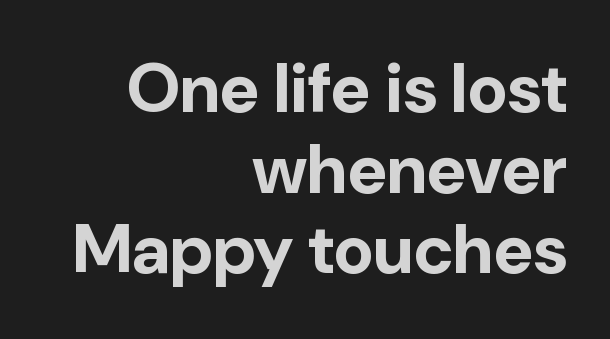
The passage shown is typed in a proportional face where columns would drift. Descenders hang freely into open space. In terms of letterform style, serifs are entirely absent. The typesetter chose a ragged-left arrangement here. Is there any slant? The stems are plumb.
